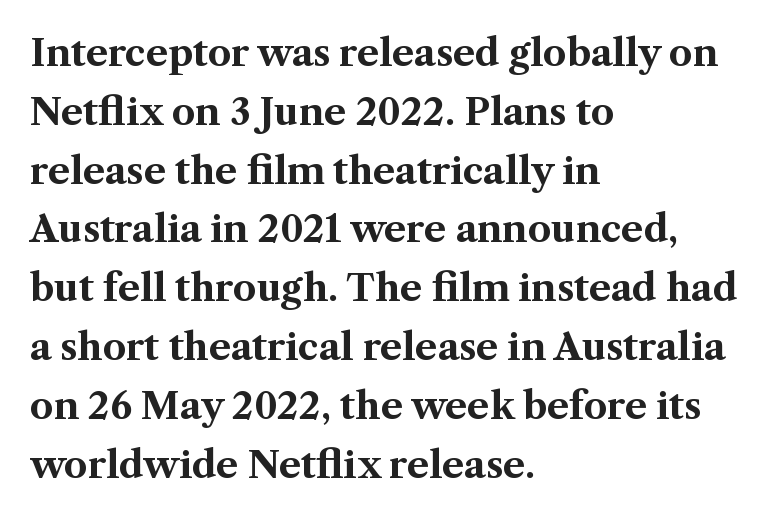
The image shows 37 px bold serif type, upright; set left-aligned, normal line spacing (1.59x), normal letter spacing, not underlined; medium stroke contrast and a medium x-height.
